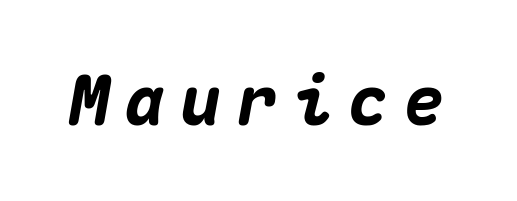
Q: Is the text bold? A: Yes.
Q: Is the text italic (slanted)? A: Yes, it leans right by about 10 degrees.
Q: Is the text underlined? A: No.
Q: Is the spacing between letters normal or unusually wide? A: Unusually wide.
Q: Width (condensed, normal, or wide)? A: Normal.
Q: Stroke contrast? A: Medium.
Q: x-height? A: Medium.
Q: Monospaced? A: Yes.
